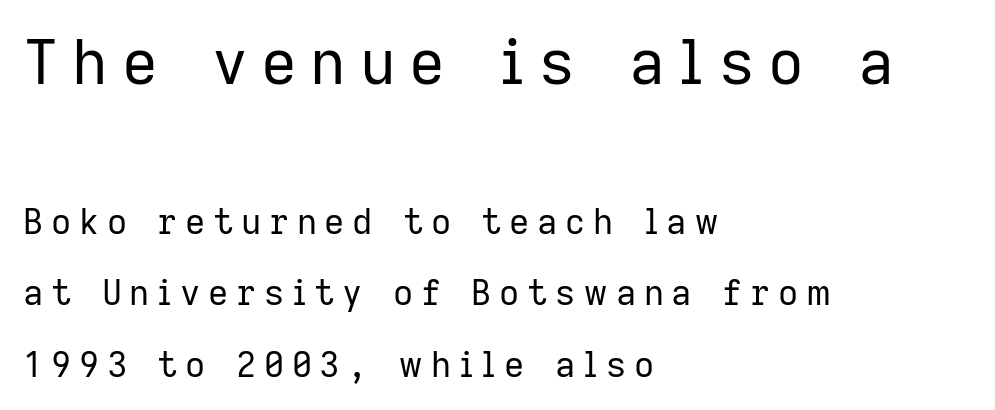
The image shows 62 px regular-weight sans-serif type, upright; set left-aligned, loose line spacing (2.04x), unusually wide letter spacing (+0.22 em), not underlined; the first (top) block is 1.77x larger; low stroke contrast and a medium x-height.
